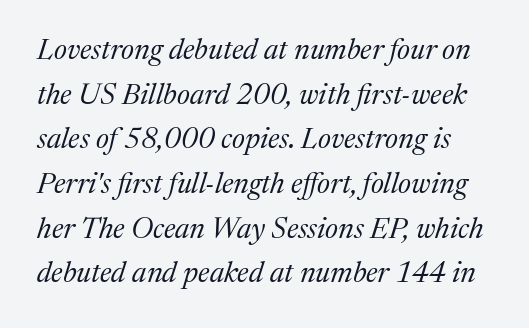
{"serif": "yes", "italic": "yes", "lean": "right", "slant_degrees": 17, "bold": "no", "weight": "regular", "width": "normal", "stroke_contrast": "medium", "x_height": "medium", "monospaced": "no", "underline": "no", "line_spacing": "normal", "line_spacing_ratio": 1.54, "letter_spacing": "normal", "letter_spacing_em": 0.0, "glyph_px": 29}
